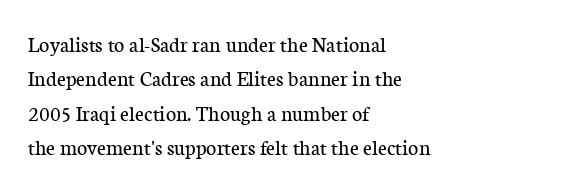
The image shows 22 px text type, upright; set left-aligned, normal line spacing (1.56x), normal letter spacing, not underlined.
